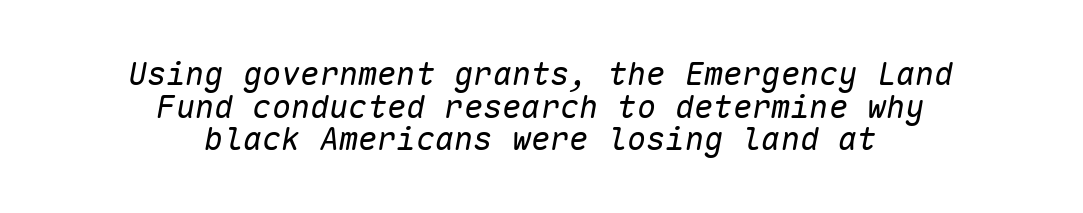
Q: Is the text bold? A: No.
Q: Is the text italic (slanted)? A: Yes, it leans right by about 10 degrees.
Q: Is the text underlined? A: No.
Q: How is the paragraph aligned? A: Centered.
Q: Is the spacing between letters normal or unusually wide? A: Normal.
Q: Is the spacing between lines tight, normal or loose? A: Tight.
Q: Width (condensed, normal, or wide)? A: Normal.
Q: Stroke contrast? A: Low.
Q: x-height? A: Medium.
Q: Monospaced? A: Yes.
